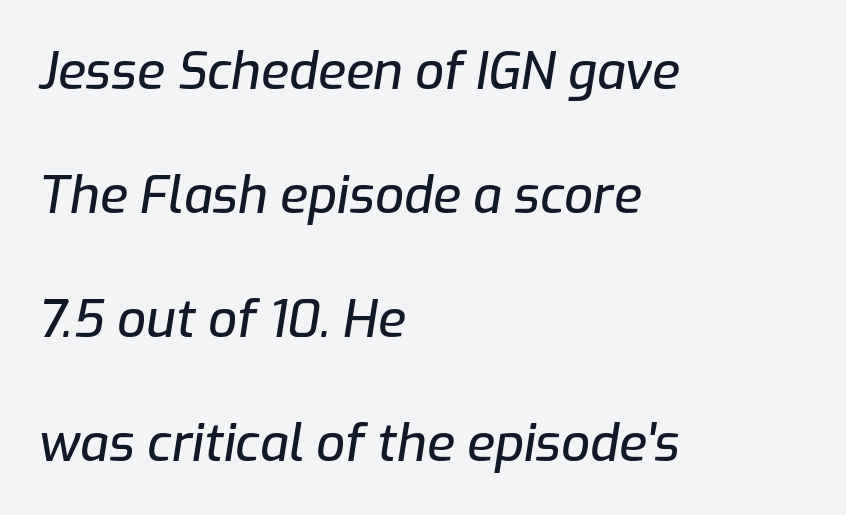
The image shows 51 px text type, italic (leaning right); set left-aligned, loose line spacing (2.43x), normal letter spacing, not underlined; low stroke contrast and a medium x-height.
